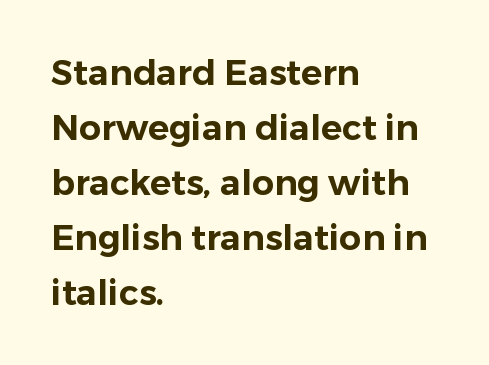
The image shows 35 px sans-serif type, upright; set left-aligned, normal line spacing (1.57x), normal letter spacing, not underlined; low stroke contrast and a medium x-height.
